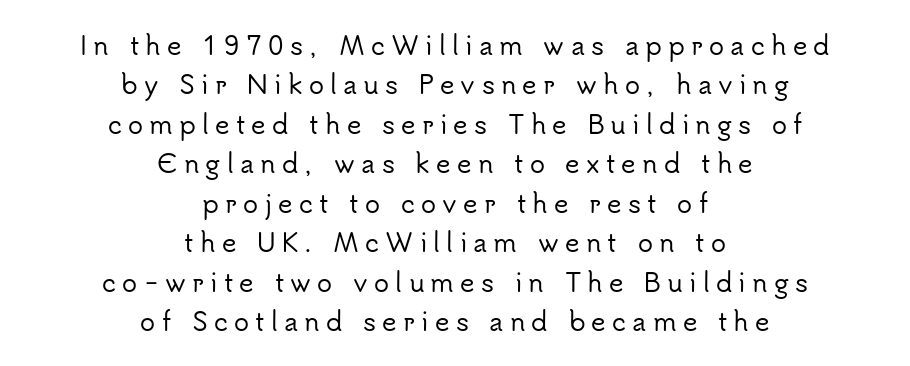
{"italic": "no", "underline": "no", "align": "center", "line_spacing": "normal", "line_spacing_ratio": 1.58, "letter_spacing": "wide", "letter_spacing_em": 0.25, "glyph_px": 25}
